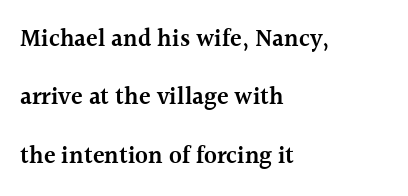
The image shows 24 px text type, upright; set left-aligned, loose line spacing (2.43x), normal letter spacing, not underlined.
